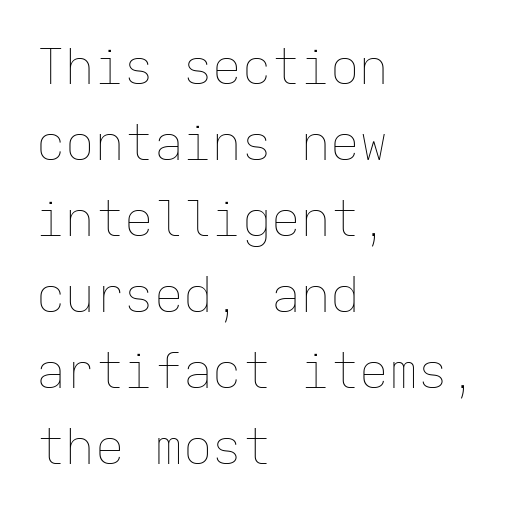
The image shows 49 px thin type, upright, monospaced; set left-aligned, normal line spacing (1.55x), normal letter spacing, not underlined; low stroke contrast and a medium x-height.
